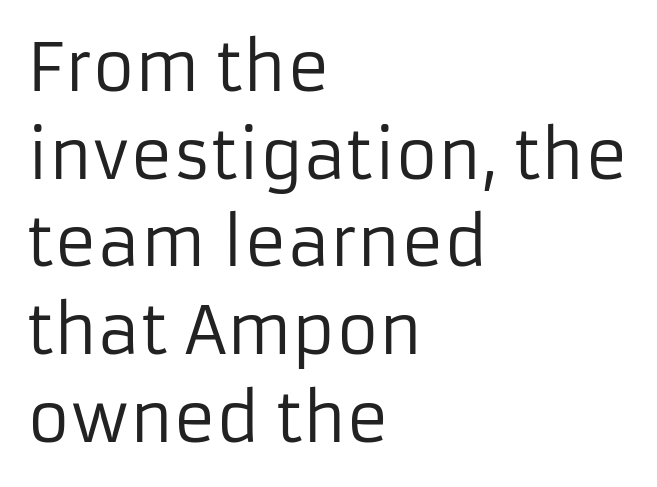
The image shows 65 px regular-weight sans-serif type, upright; set left-aligned, normal line spacing (1.35x), normal letter spacing, not underlined; low stroke contrast and a medium x-height.
